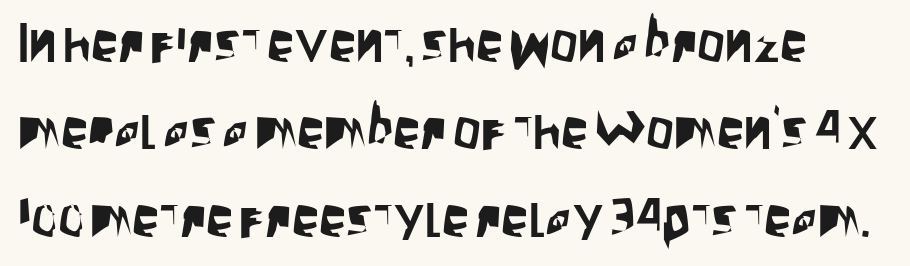
Nope, not italic — everything's standing straight. No extra tracking has been applied to these lines. The glyphs are unaccompanied by any horizontal stroke below them. The glyphs in this specimen are sans serif. You could not count columns in this text — the font is proportionally spaced. Is there much room between lines? A standard amount, neither cramped nor airy.
